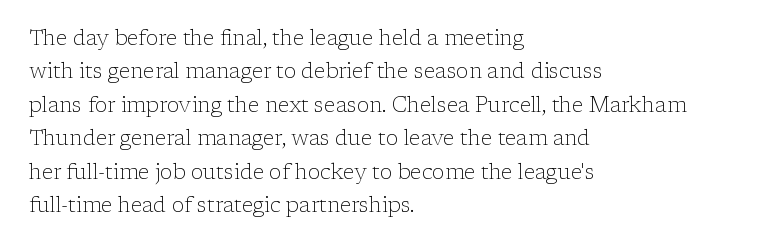
How would I describe the line gaps? Plain and ordinary. Weight: in the light-to-regular range. The type is set solid horizontally, with unmodified tracking. The lines are quadded left.
